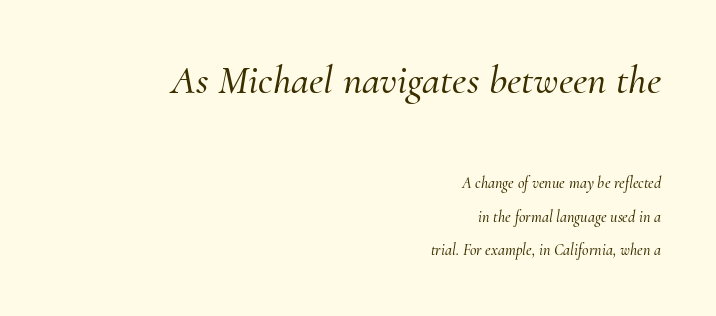
Q: Is the text italic (slanted)? A: Yes, it leans right by about 10 degrees.
Q: Is the typeface a serif or a sans-serif typeface? A: Serif.
Q: Is the text underlined? A: No.
Q: How is the paragraph aligned? A: Right-aligned.
Q: Is the spacing between letters normal or unusually wide? A: Normal.
Q: Is the spacing between lines tight, normal or loose? A: Loose.
Q: Which block of text is set in a larger size, the first (top) or the second (bottom)? A: The first (top) one.
Q: Width (condensed, normal, or wide)? A: Normal.
Q: Stroke contrast? A: Medium.
Q: x-height? A: Small.
Q: Monospaced? A: No.
